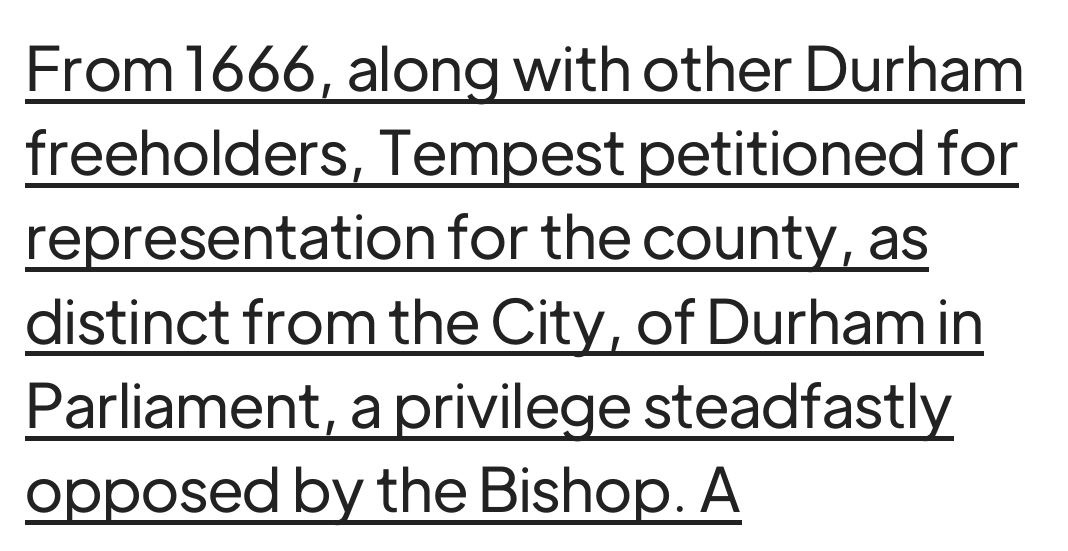
Q: Is the text italic (slanted)? A: No, it is upright.
Q: Is the typeface a serif or a sans-serif typeface? A: Sans-serif.
Q: Is the text underlined? A: Yes.
Q: How is the paragraph aligned? A: Left-aligned.
Q: Is the spacing between letters normal or unusually wide? A: Normal.
Q: Is the spacing between lines tight, normal or loose? A: Normal.
Q: Width (condensed, normal, or wide)? A: Normal.
Q: Stroke contrast? A: Low.
Q: x-height? A: Medium.
Q: Monospaced? A: No.
